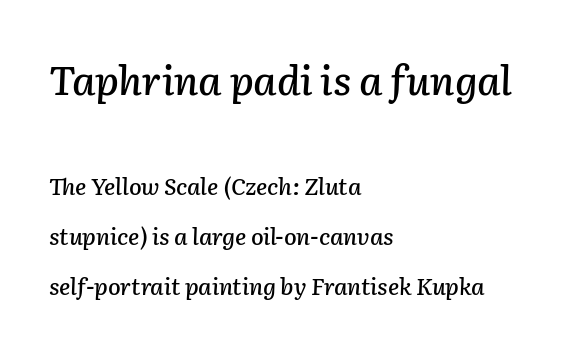
{"italic": "yes", "lean": "right", "slant_degrees": 2, "width": "normal", "stroke_contrast": "low", "x_height": "medium", "monospaced": "no", "underline": "no", "align": "left", "line_spacing": "loose", "line_spacing_ratio": 2.17, "letter_spacing": "normal", "letter_spacing_em": 0.0, "larger_block": "first", "size_ratio": 1.74, "glyph_px": 40}
